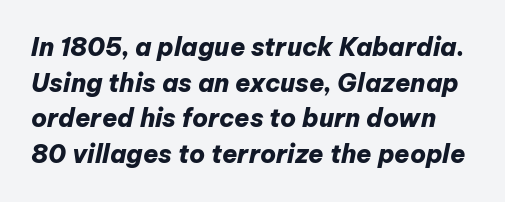
Quick note: interline space is typical. Plenty of ink on the page — the face is bold. Nobody drew a line under any word here. Is the letter spacing exaggerated? No — it looks like the ordinary default. The passage shown leans; its letterforms are oblique.
